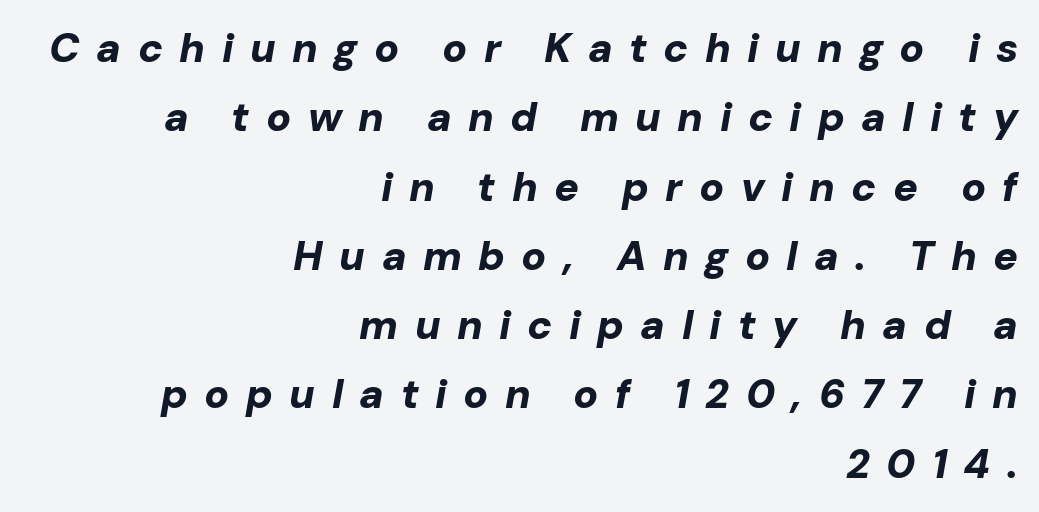
{"italic": "yes", "lean": "right", "slant_degrees": 10, "bold": "yes", "weight": "bold", "width": "normal", "stroke_contrast": "low", "x_height": "medium", "monospaced": "no", "underline": "no", "align": "right", "line_spacing": "normal", "line_spacing_ratio": 1.69, "letter_spacing": "wide", "letter_spacing_em": 0.4, "glyph_px": 41}
